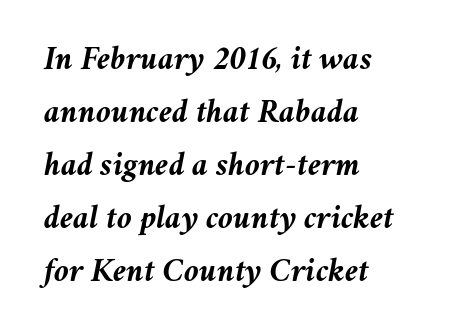
{"italic": "yes", "lean": "right", "slant_degrees": 11, "bold": "yes", "weight": "semibold", "width": "normal", "stroke_contrast": "medium", "x_height": "medium", "monospaced": "no", "underline": "no", "align": "left", "line_spacing": "normal", "line_spacing_ratio": 1.56, "letter_spacing": "normal", "letter_spacing_em": 0.0, "glyph_px": 34}
